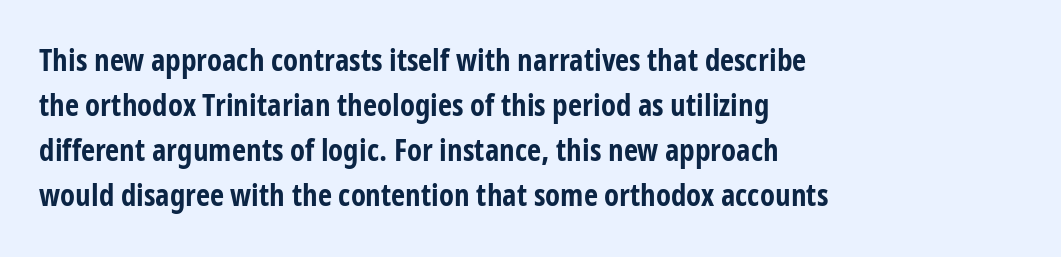
Between one letter and the next there's only the usual sliver of space. Students, observe: this is what conventionally led text looks like. Are there feet on the stems? There aren't — it's a sans. The passage shown is typed in a proportional face where columns would drift. The space directly below the letters is spotless. Compared with a centered layout, this one pins lines to the left instead.
